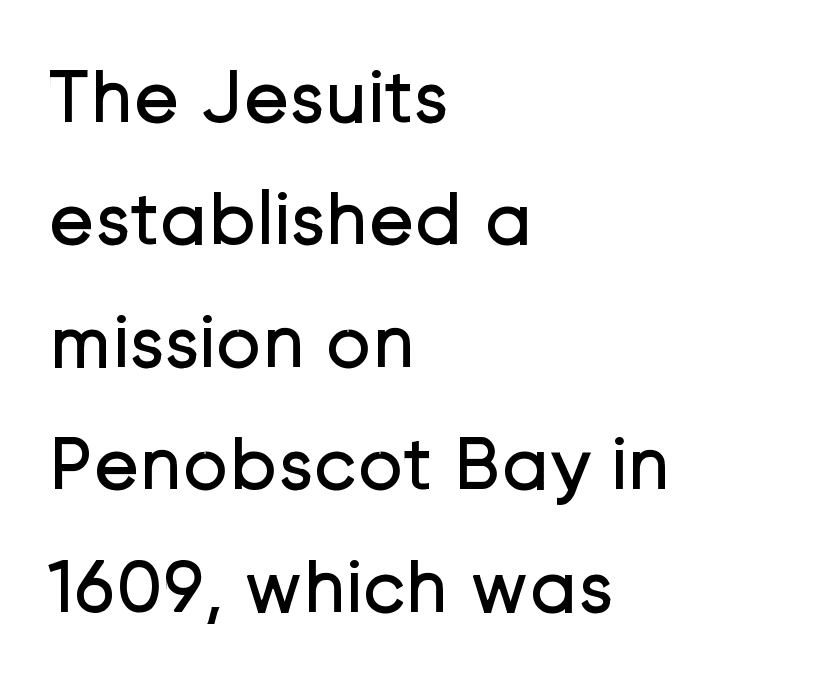
Q: Is the text bold? A: No.
Q: Is the text italic (slanted)? A: No, it is upright.
Q: Is the typeface a serif or a sans-serif typeface? A: Sans-serif.
Q: Is the text underlined? A: No.
Q: How is the paragraph aligned? A: Left-aligned.
Q: Is the spacing between letters normal or unusually wide? A: Normal.
Q: Is the spacing between lines tight, normal or loose? A: Normal.
Q: Width (condensed, normal, or wide)? A: Normal.
Q: Stroke contrast? A: Low.
Q: x-height? A: Medium.
Q: Monospaced? A: No.
